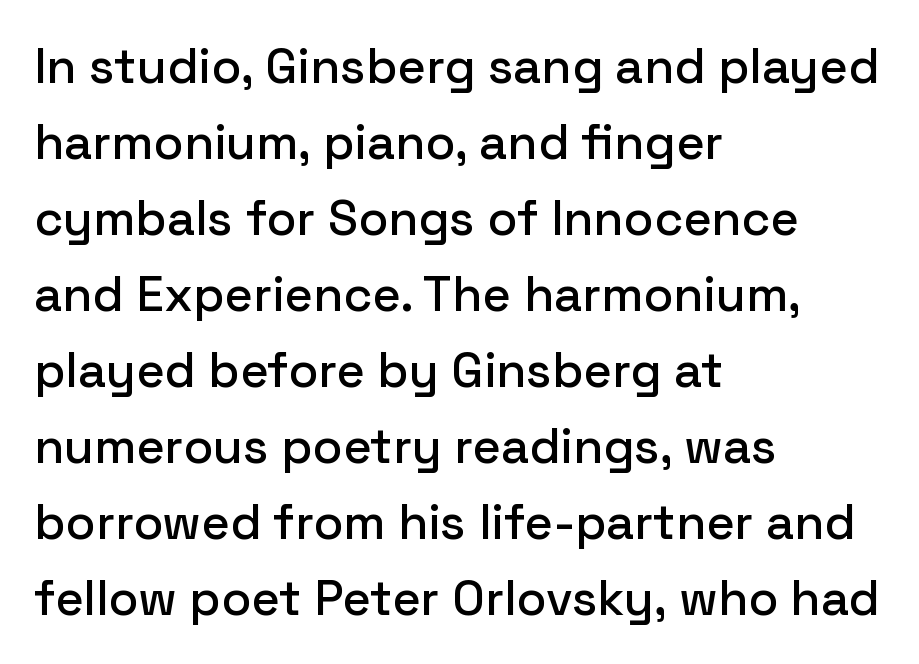
{"serif": "no", "italic": "no", "width": "normal", "stroke_contrast": "low", "x_height": "medium", "monospaced": "no", "underline": "no", "align": "left", "line_spacing": "normal", "line_spacing_ratio": 1.55, "letter_spacing": "normal", "letter_spacing_em": 0.0, "glyph_px": 49}
